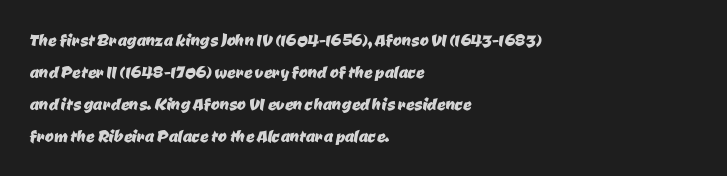
Q: Is the text underlined? A: No.
Q: How is the paragraph aligned? A: Left-aligned.
Q: Is the spacing between letters normal or unusually wide? A: Normal.
Q: Is the spacing between lines tight, normal or loose? A: Normal.
